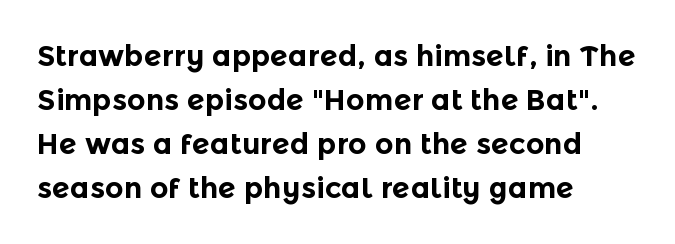
{"serif": "no", "italic": "no", "bold": "yes", "weight": "bold", "width": "normal", "x_height": "medium", "monospaced": "no", "underline": "no", "align": "left", "line_spacing": "normal", "line_spacing_ratio": 1.52, "letter_spacing": "normal", "letter_spacing_em": 0.0, "glyph_px": 29}
